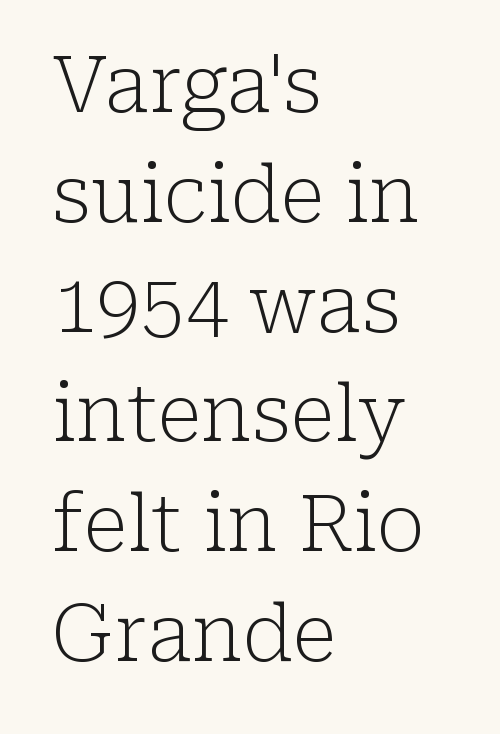
The area under the type is left untouched. The type family on display is of the serif kind. Italic: no, the glyphs are upright roman. The compositor pushed each line to the left boundary. Varying glyph widths throughout — classic text-font behaviour. Nothing unusual about the tracking: characters are spaced as the font intends.
